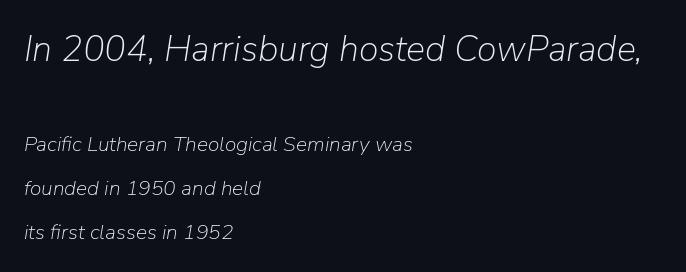
The image shows 36 px light type, italic (leaning right); set left-aligned, loose line spacing (2.11x), normal letter spacing, not underlined; the first (top) block is 1.71x larger; low stroke contrast and a medium x-height.
